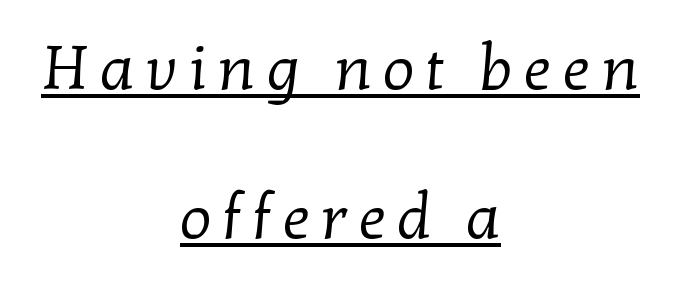
The face used here is proportionally spaced, like ordinary book or web type. What decoration does the sample have? An underline. Casual observation: everything's sitting right in the middle. No heavy texture on the line: the type isn't bold. This sample uses a serif face. This block would shrink considerably if given ordinary leading; it's expanded now.
